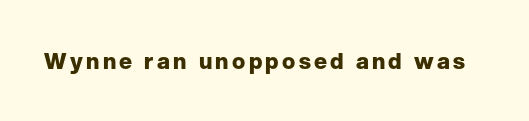
Weight check: bold — yes, fully. Rule under the text: the space is simply empty. Quick note: not italic, upright.
